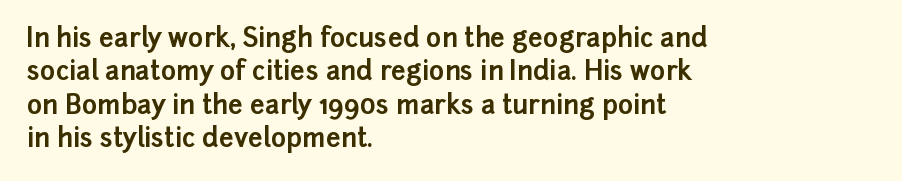
The image shows 26 px bold type, upright; set left-aligned, normal line spacing (1.28x), normal letter spacing, not underlined.
